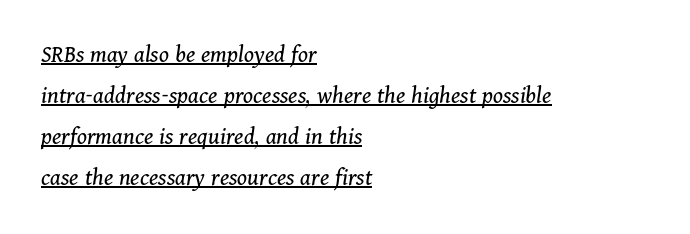
No heavy texture on the line: the type isn't bold. A typesetter would call this leading conventional body-copy spacing. The paragraph shown leans on its left margin. You could call the tracking neutral — neither tight nor loose.
